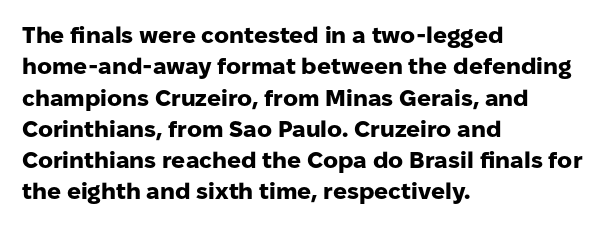
Q: Is the text bold? A: Yes.
Q: Is the text italic (slanted)? A: No, it is upright.
Q: Is the text underlined? A: No.
Q: How is the paragraph aligned? A: Left-aligned.
Q: Is the spacing between letters normal or unusually wide? A: Normal.
Q: Is the spacing between lines tight, normal or loose? A: Normal.
